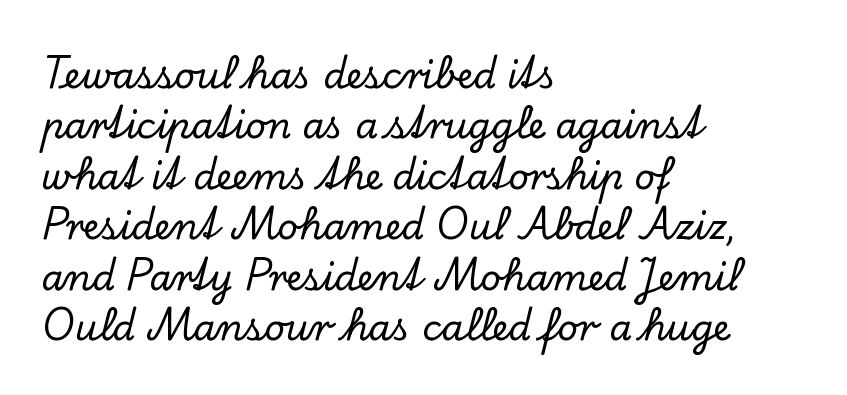
{"serif": "yes", "width": "normal", "stroke_contrast": "low", "x_height": "small", "monospaced": "no", "underline": "no", "align": "left", "line_spacing": "normal", "line_spacing_ratio": 1.4, "letter_spacing": "normal", "letter_spacing_em": 0.0, "glyph_px": 36}
